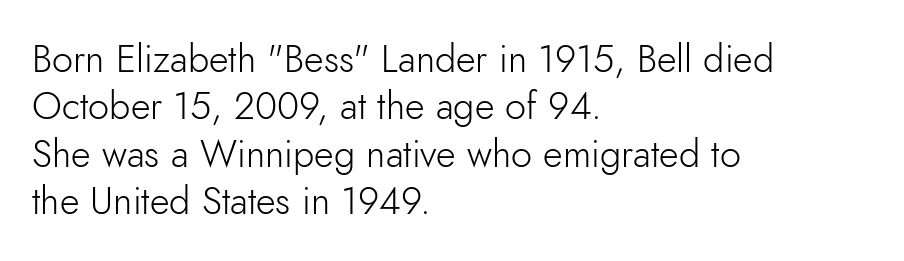
Summary of weight: not heavy and not bold. Check under the words: just untouched page. Here the designer chose a conventional face with non-uniform glyph widths. The lettering stays uniformly vertical, giving the passage a roman look. Standard letterfit; no display-style spreading of the glyphs.
